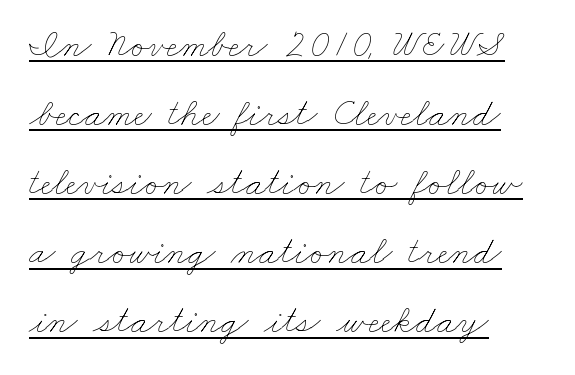
The passage shown is typed in a proportional face where columns would drift. Honestly, the underline is the first thing you notice here. A student would call this left alignment; a typographer would say flush left, rag right. Stroke mass is kept to a normal reading level or below. In terms of letterspacing, this is plain default setting.
